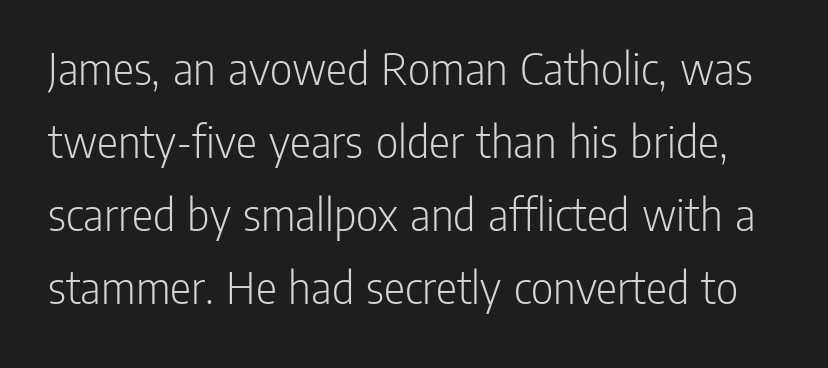
{"serif": "no", "italic": "no", "bold": "no", "weight": "light", "width": "condensed", "stroke_contrast": "low", "x_height": "medium", "monospaced": "no", "underline": "no", "line_spacing": "normal", "line_spacing_ratio": 1.49, "letter_spacing": "normal", "letter_spacing_em": 0.0, "glyph_px": 49}
